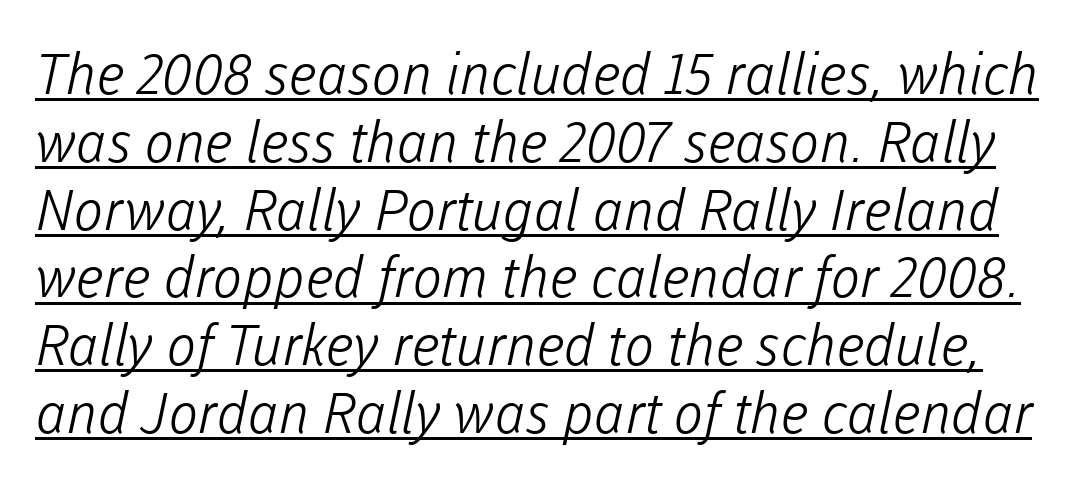
Q: Is the text bold? A: No.
Q: Is the typeface a serif or a sans-serif typeface? A: Sans-serif.
Q: Is the text underlined? A: Yes.
Q: Is the spacing between letters normal or unusually wide? A: Normal.
Q: Width (condensed, normal, or wide)? A: Normal.
Q: Stroke contrast? A: Low.
Q: x-height? A: Medium.
Q: Monospaced? A: No.
